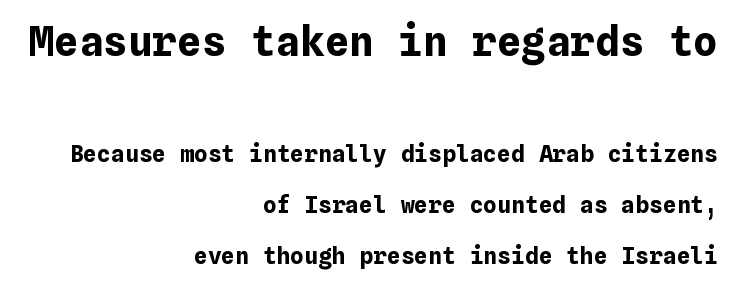
{"italic": "no", "bold": "yes", "weight": "bold", "width": "normal", "stroke_contrast": "low", "x_height": "medium", "underline": "no", "align": "right", "line_spacing": "loose", "line_spacing_ratio": 2.21, "letter_spacing": "normal", "letter_spacing_em": 0.0, "larger_block": "first", "size_ratio": 1.78, "glyph_px": 41}
